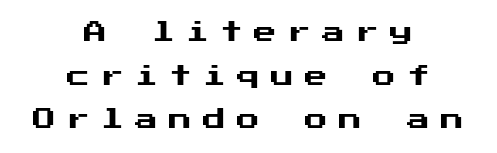
{"italic": "no", "underline": "no", "align": "center", "line_spacing": "loose", "line_spacing_ratio": 1.9, "letter_spacing": "wide", "letter_spacing_em": 0.48, "glyph_px": 23}
